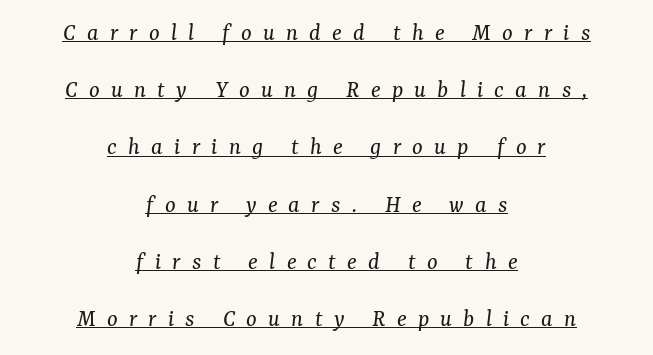
Caption: face not bold, strokes unweighted. The block of text is sparse from top to bottom, with ample space between rows. Typeset on center — no edge is straight. Characters are canted at an angle relative to the baseline's perpendicular. This is underlined copy, the kind a proofreader might mark for attention. Does extra space separate the letters? Yes, quite a lot of it.
